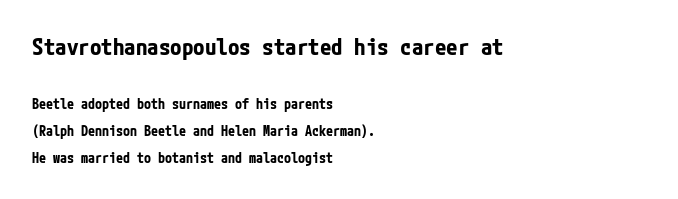
Check the space under the baseline: it is left empty. Tracking here is standard; glyphs follow each other at the usual distance. Line spacing here is loose. Summary of weight: heavy, a full bold. Between these two stacked blocks, the higher one wins on size. Leftover space on each line is placed entirely after the last word.
